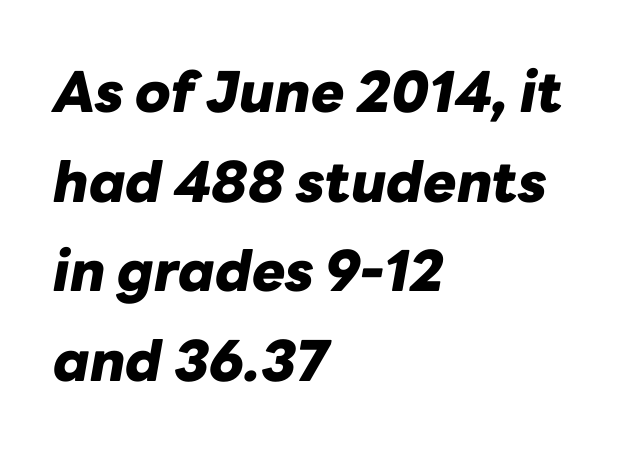
{"italic": "yes", "lean": "right", "slant_degrees": 10, "bold": "yes", "weight": "heavy", "width": "normal", "stroke_contrast": "low", "x_height": "medium", "monospaced": "no", "underline": "no", "align": "left", "line_spacing": "normal", "line_spacing_ratio": 1.6, "letter_spacing": "normal", "letter_spacing_em": 0.0, "glyph_px": 56}
